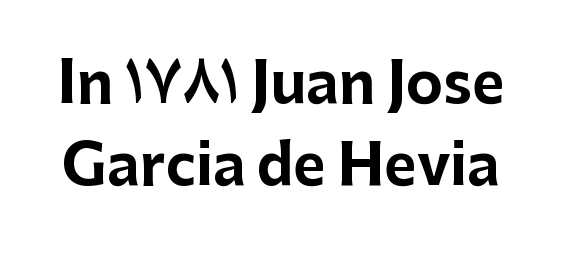
{"serif": "no", "italic": "no", "bold": "yes", "weight": "bold", "width": "normal", "stroke_contrast": "low", "x_height": "medium", "monospaced": "no", "underline": "no", "line_spacing": "normal", "line_spacing_ratio": 1.47, "letter_spacing": "normal", "letter_spacing_em": 0.0, "glyph_px": 56}
